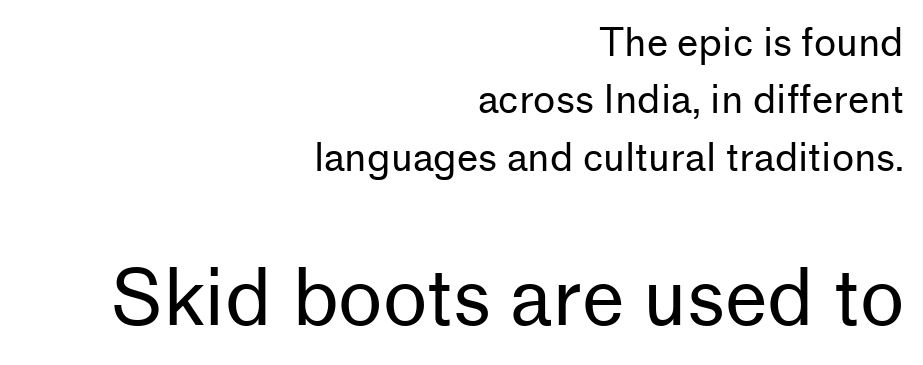
The image shows 76 px regular-weight sans-serif type, upright; set right-aligned, normal line spacing (1.51x), normal letter spacing, not underlined; the second (bottom) block is 2.0x larger; low stroke contrast and a medium x-height.
